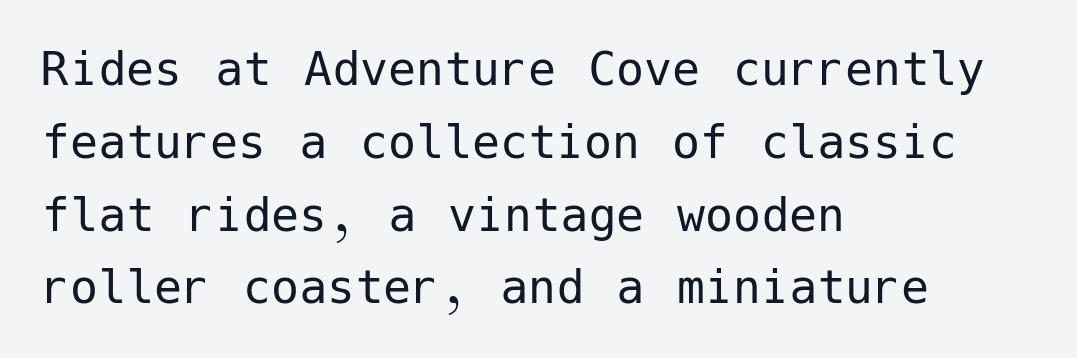
The passage shown is typeset with a sans-serif family. Stem width sits at or under what a default text font uses. Nothing unusual about the tracking: characters are spaced as the font intends. Summary of vertical rhythm: regular, with standard interline spacing.
